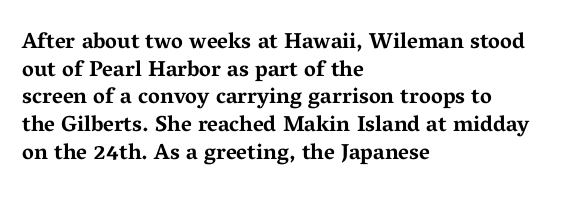
{"italic": "no", "bold": "yes", "underline": "no", "align": "left", "line_spacing": "normal", "line_spacing_ratio": 1.26, "letter_spacing": "normal", "letter_spacing_em": 0.0, "glyph_px": 22}
